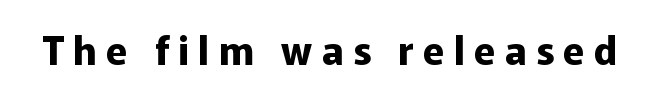
Font category for this specimen: sans-serif. The letters stand upright; this is a roman face. Any mark beneath the type? The region is blank. You could not count columns in this text — the font is proportionally spaced. Loose tracking; the words dissolve into strings of separated letters. The glyphs have the mass of a bold cut.
